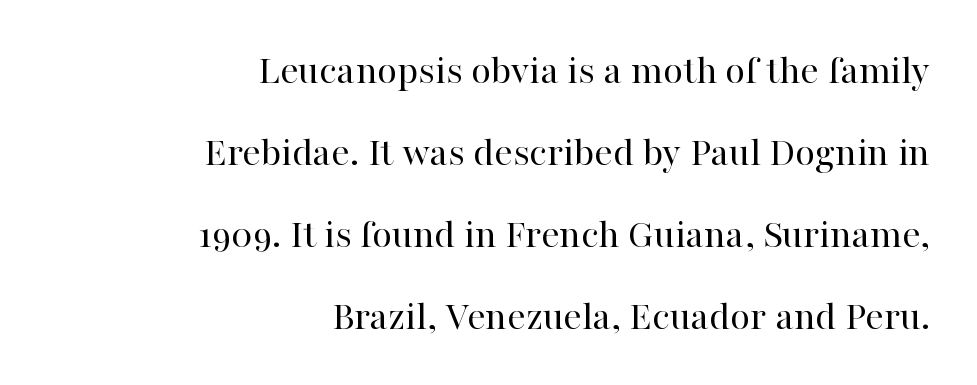
The image shows 41 px regular-weight serif type, upright; set right-aligned, loose line spacing (2.0x), normal letter spacing, not underlined; high stroke contrast and a medium x-height.
